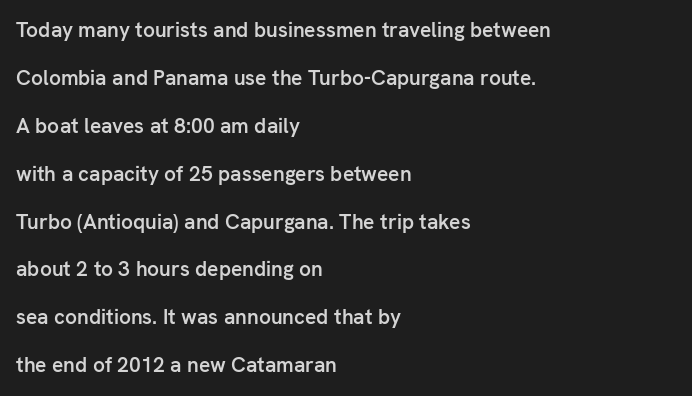
{"italic": "no", "bold": "semi", "underline": "no", "align": "left", "line_spacing": "loose", "line_spacing_ratio": 2.28, "letter_spacing": "normal", "letter_spacing_em": 0.0, "glyph_px": 21}
